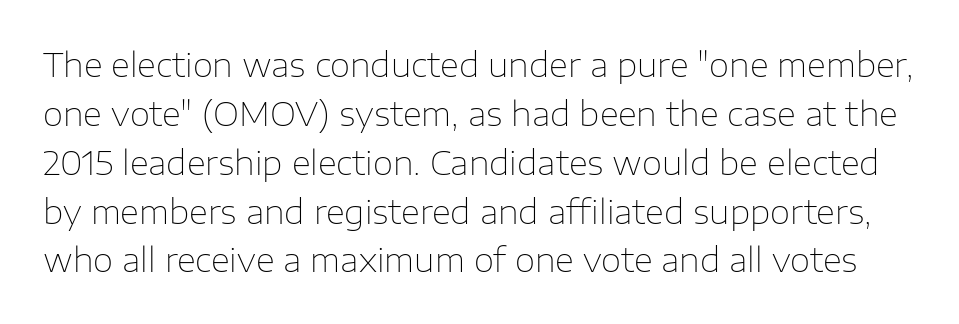
Lines of text with bare space underneath. The lines sit at an ordinary, default distance from one another. In terms of letterspacing, this is plain default setting. This sample uses an upright cut, with every glyph sitting square on the baseline. The typeface has the unassuming heft of standard copy or less.
